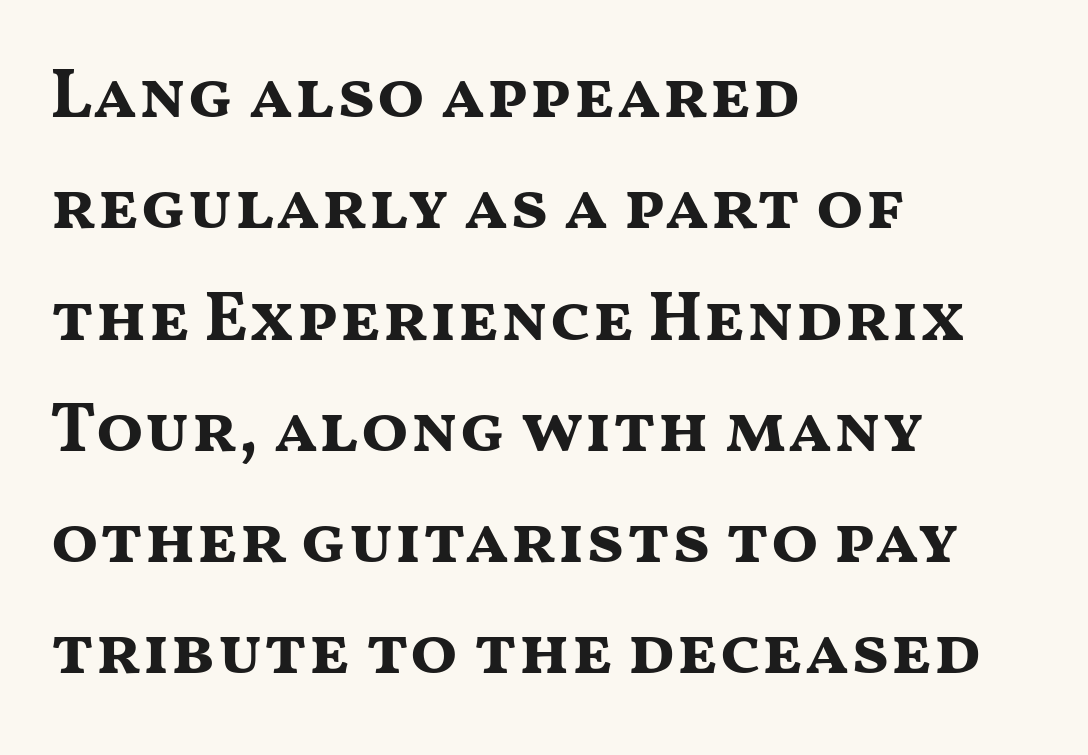
Q: Is the text bold? A: Yes.
Q: Is the text italic (slanted)? A: No, it is upright.
Q: Is the typeface a serif or a sans-serif typeface? A: Sans-serif.
Q: Is the text underlined? A: No.
Q: How is the paragraph aligned? A: Left-aligned.
Q: Is the spacing between letters normal or unusually wide? A: Normal.
Q: Is the spacing between lines tight, normal or loose? A: Normal.
Q: Width (condensed, normal, or wide)? A: Wide.
Q: Stroke contrast? A: Medium.
Q: x-height? A: Medium.
Q: Monospaced? A: No.
